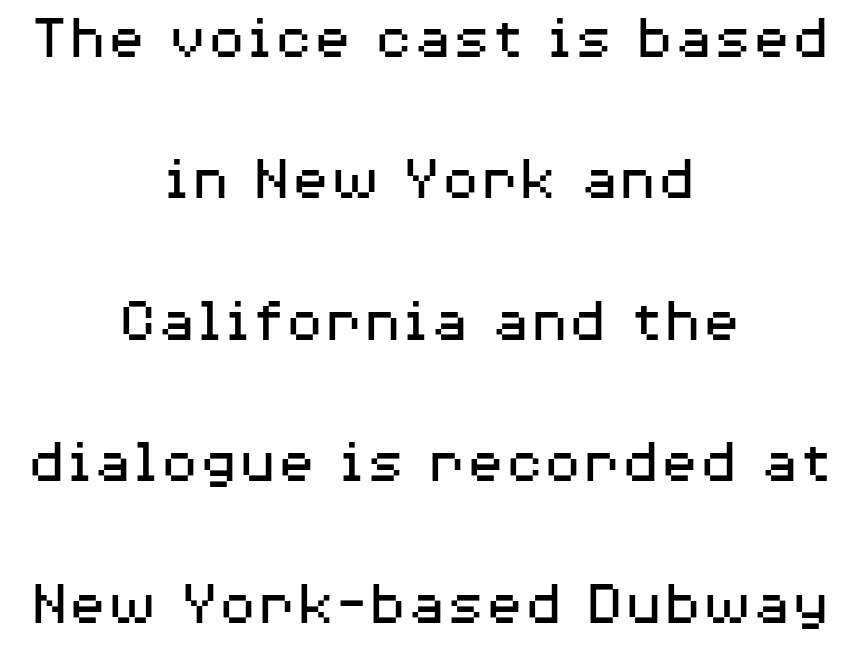
The image shows 64 px regular-weight, wide sans-serif type, upright; set centered, loose line spacing (2.21x), normal letter spacing, not underlined; medium stroke contrast and a medium x-height.
